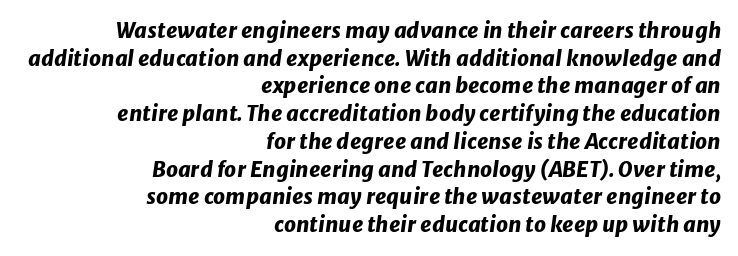
Q: Is the text bold? A: Yes.
Q: Is the text italic (slanted)? A: Yes, it leans right by about 8 degrees.
Q: Is the text underlined? A: No.
Q: How is the paragraph aligned? A: Right-aligned.
Q: Is the spacing between letters normal or unusually wide? A: Normal.
Q: Is the spacing between lines tight, normal or loose? A: Normal.
